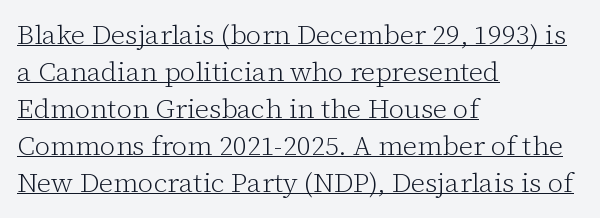
{"italic": "no", "bold": "no", "underline": "yes", "align": "left", "line_spacing": "normal", "line_spacing_ratio": 1.37, "letter_spacing": "normal", "letter_spacing_em": 0.0, "glyph_px": 27}
